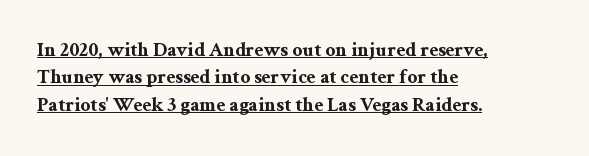
The image shows 20 px bold type, upright; set left-aligned, normal line spacing (1.37x), normal letter spacing, underlined.
